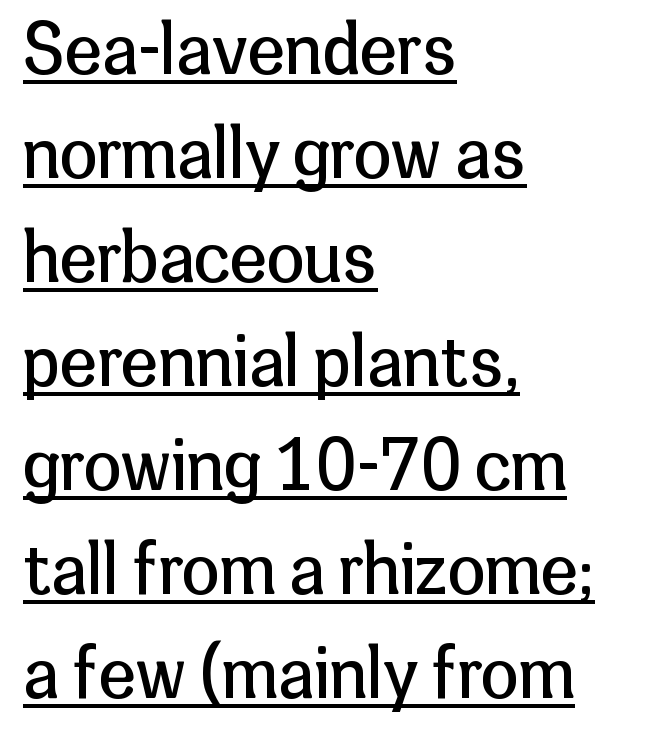
No extra tracking has been applied to these lines. A roman cut, with each character standing at attention. What's the leading like? Ordinary, nothing unusual. Weight: in the light-to-regular range.
